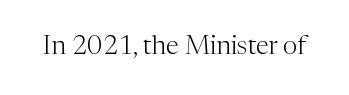
The image shows 26 px text type, upright; set normal letter spacing, not underlined.
